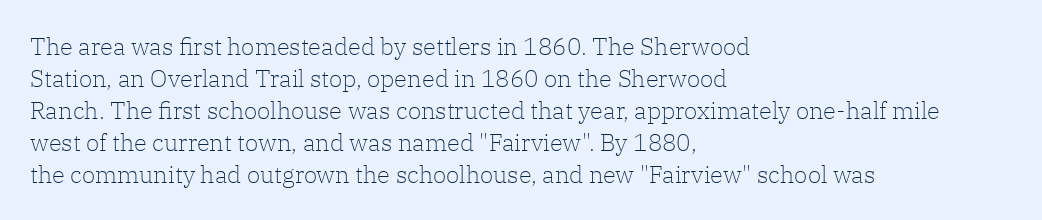
{"italic": "no", "bold": "no", "underline": "no", "align": "left", "line_spacing": "normal", "line_spacing_ratio": 1.33, "letter_spacing": "normal", "letter_spacing_em": 0.0, "glyph_px": 24}
